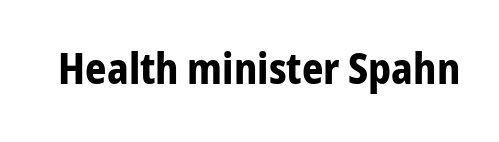
{"serif": "no", "italic": "no", "bold": "yes", "weight": "bold", "width": "condensed", "stroke_contrast": "low", "x_height": "medium", "monospaced": "no", "underline": "no", "letter_spacing": "normal", "letter_spacing_em": 0.0, "glyph_px": 42}
